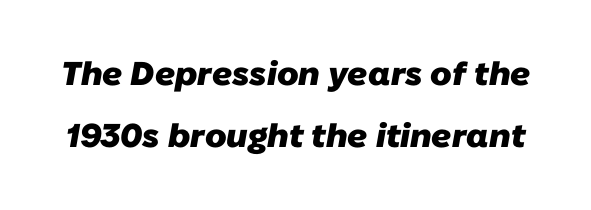
Q: Is the text bold? A: Yes.
Q: Is the typeface a serif or a sans-serif typeface? A: Sans-serif.
Q: Is the text underlined? A: No.
Q: Is the spacing between letters normal or unusually wide? A: Normal.
Q: Width (condensed, normal, or wide)? A: Normal.
Q: Stroke contrast? A: Low.
Q: x-height? A: Medium.
Q: Monospaced? A: No.
